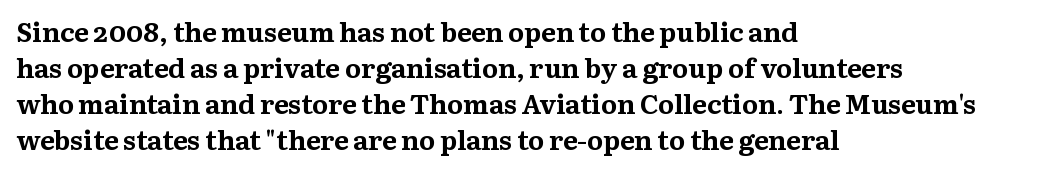
The image shows 27 px bold type, upright; set left-aligned, normal line spacing (1.33x), normal letter spacing, not underlined.
